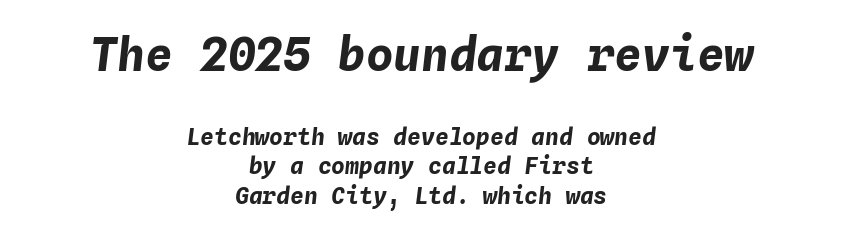
{"italic": "yes", "lean": "right", "slant_degrees": 4, "bold": "yes", "weight": "bold", "width": "normal", "stroke_contrast": "low", "x_height": "medium", "monospaced": "yes", "underline": "no", "align": "center", "line_spacing": "normal", "line_spacing_ratio": 1.28, "letter_spacing": "normal", "letter_spacing_em": 0.0, "larger_block": "first", "size_ratio": 2.0, "glyph_px": 46}
